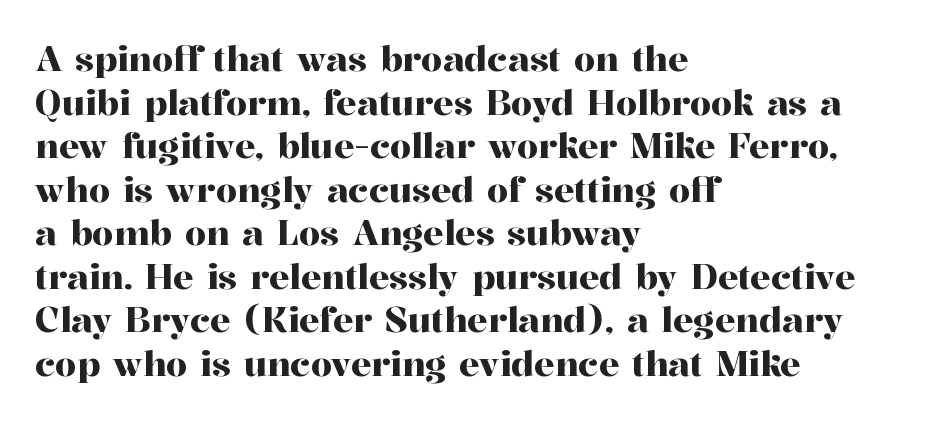
{"serif": "yes", "italic": "no", "width": "normal", "stroke_contrast": "high", "x_height": "medium", "monospaced": "no", "underline": "no", "align": "left", "line_spacing": "normal", "line_spacing_ratio": 1.28, "letter_spacing": "normal", "letter_spacing_em": 0.0, "glyph_px": 34}
